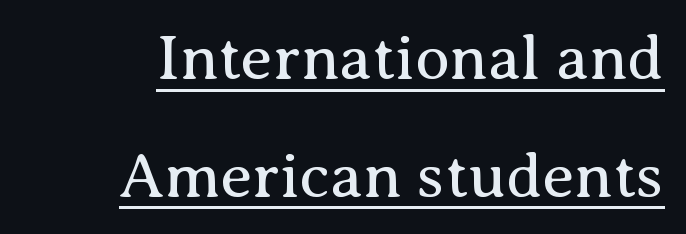
Compared with a typical body face, this is equally light or lighter still. Is there an underline? Yes — a line sits under the letters. The rendering keeps characters at their native spacing. The rendering shows small feet on the letterforms — a serif design.
